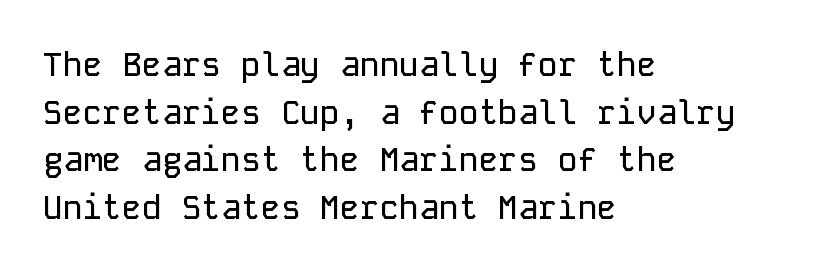
Q: Is the text italic (slanted)? A: No, it is upright.
Q: Is the typeface a serif or a sans-serif typeface? A: Sans-serif.
Q: Is the text underlined? A: No.
Q: How is the paragraph aligned? A: Left-aligned.
Q: Is the spacing between letters normal or unusually wide? A: Normal.
Q: Is the spacing between lines tight, normal or loose? A: Normal.
Q: Width (condensed, normal, or wide)? A: Normal.
Q: Stroke contrast? A: Low.
Q: x-height? A: Medium.
Q: Monospaced? A: Yes.
